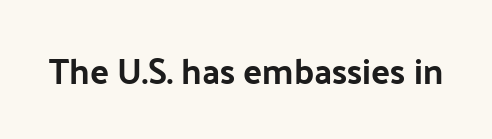
{"serif": "no", "italic": "no", "width": "normal", "stroke_contrast": "low", "x_height": "medium", "monospaced": "no", "underline": "no", "letter_spacing": "normal", "letter_spacing_em": 0.0, "glyph_px": 35}
